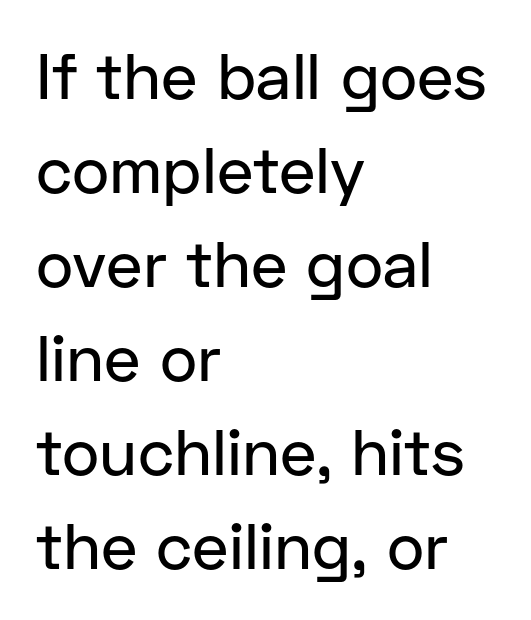
{"serif": "no", "italic": "no", "width": "normal", "stroke_contrast": "low", "x_height": "medium", "monospaced": "no", "underline": "no", "align": "left", "line_spacing": "normal", "line_spacing_ratio": 1.47, "letter_spacing": "normal", "letter_spacing_em": 0.0, "glyph_px": 64}
